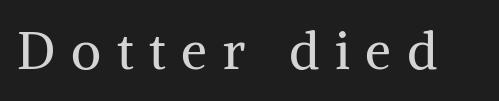
The image shows 52 px regular-weight serif type, upright; set unusually wide letter spacing (+0.3 em), not underlined; medium stroke contrast and a medium x-height.
